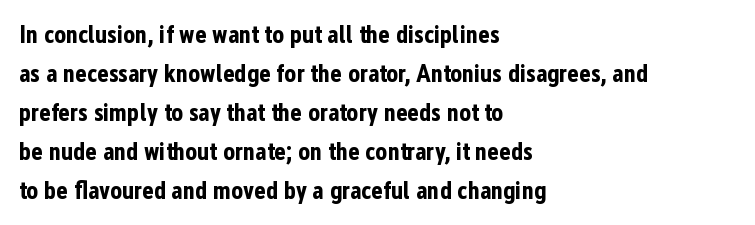
Vertical strokes here are truly vertical. In terms of letterspacing, this is plain default setting. This block has exactly the height ordinary leading produces. Pretty heavy lettering here — definitely bold.
